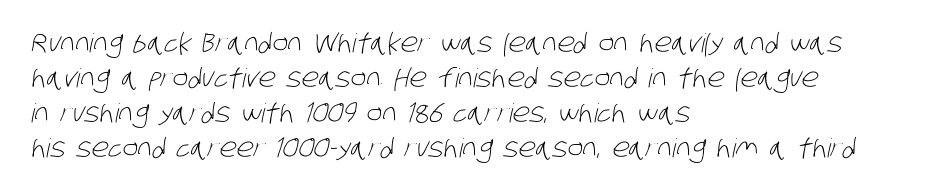
{"bold": "no", "underline": "no", "align": "left", "line_spacing": "normal", "line_spacing_ratio": 1.35, "letter_spacing": "normal", "letter_spacing_em": 0.0, "glyph_px": 26}
